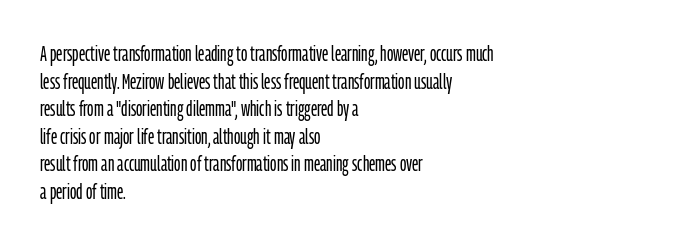
The image shows 21 px text type, upright; set left-aligned, normal line spacing (1.31x), normal letter spacing, not underlined.
